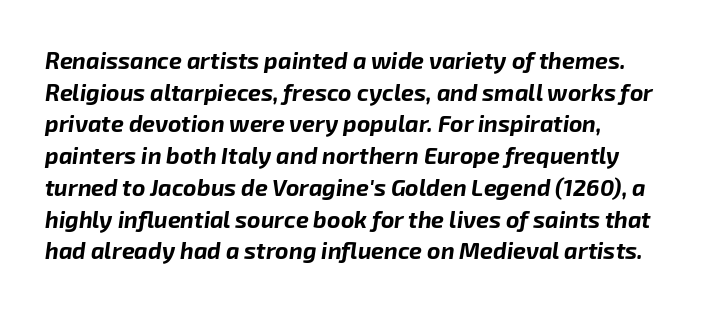
The image shows 23 px bold type, italic (leaning right); set left-aligned, normal line spacing (1.38x), normal letter spacing, not underlined.
